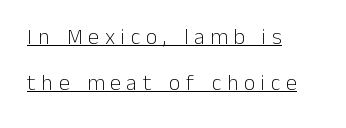
Q: Is the text bold? A: No.
Q: Is the text italic (slanted)? A: No, it is upright.
Q: Is the text underlined? A: Yes.
Q: How is the paragraph aligned? A: Left-aligned.
Q: Is the spacing between letters normal or unusually wide? A: Unusually wide.
Q: Is the spacing between lines tight, normal or loose? A: Loose.
